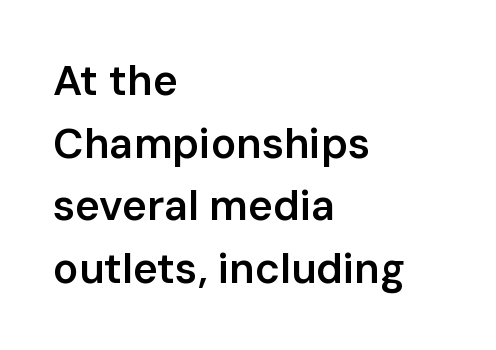
The image shows 42 px semibold sans-serif type, upright; set left-aligned, normal line spacing (1.49x), normal letter spacing, not underlined; low stroke contrast and a medium x-height.
